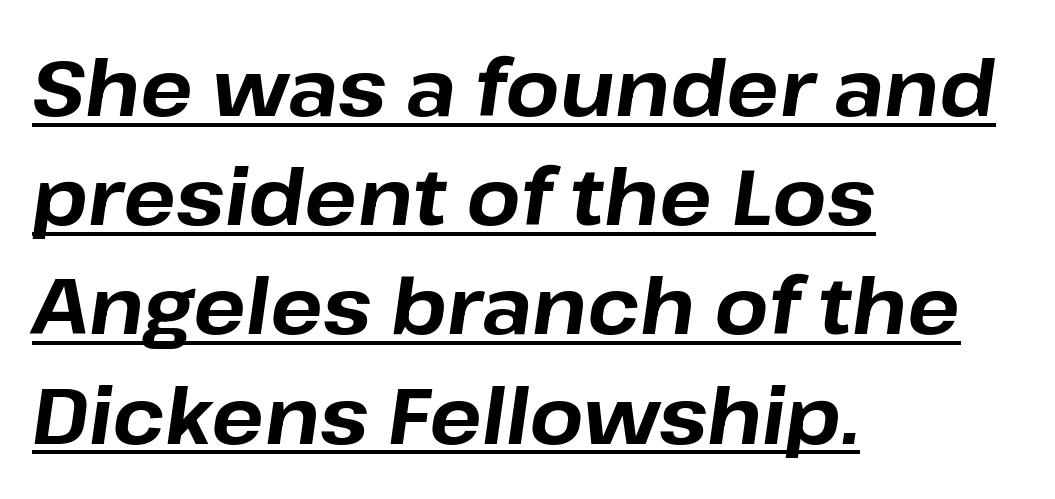
Q: Is the text bold? A: Yes.
Q: Is the text italic (slanted)? A: Yes, it leans right by about 8 degrees.
Q: Is the text underlined? A: Yes.
Q: How is the paragraph aligned? A: Left-aligned.
Q: Is the spacing between letters normal or unusually wide? A: Normal.
Q: Is the spacing between lines tight, normal or loose? A: Normal.
Q: Width (condensed, normal, or wide)? A: Normal.
Q: Stroke contrast? A: Low.
Q: x-height? A: Medium.
Q: Monospaced? A: No.
